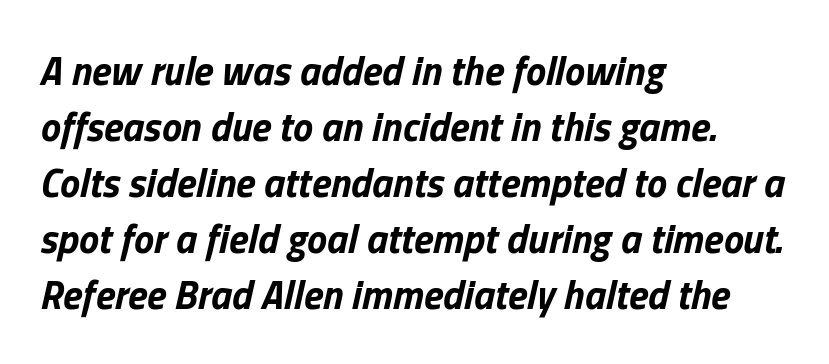
The letters advance in unequal steps, a hallmark of proportional type. Summary of weight: heavy, a full bold. Interline gaps are of average width in this sample. The passage shown has conventional tracking throughout. The lettering tilts uniformly, giving the passage an italic look. Typeset ragged right — the left edge is the straight one.
